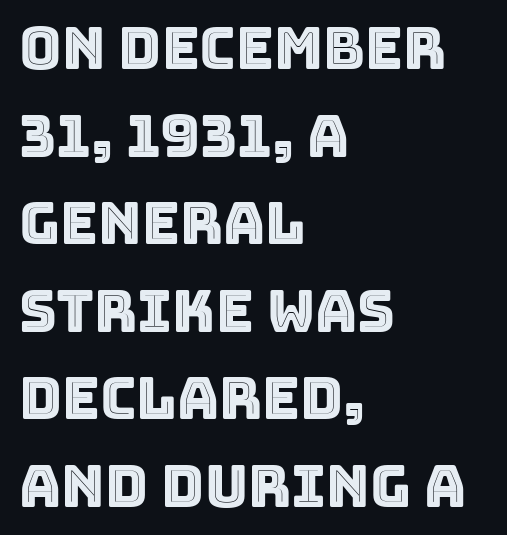
The image shows 58 px text type, upright; set left-aligned, normal line spacing (1.51x), normal letter spacing, not underlined; a large x-height.
